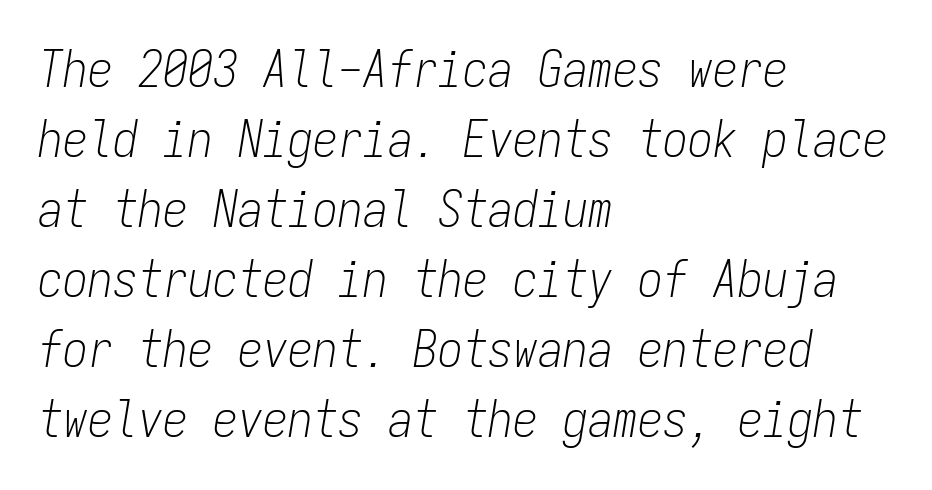
Beneath every word, the page is bare. The letters are slanted; this is an italic face. How are the letters spaced? Ordinarily, with no added tracking. Each line starts at the same left margin while the right side varies. The strokes carry an ordinary text weight at most. Vertical spacing — default.
